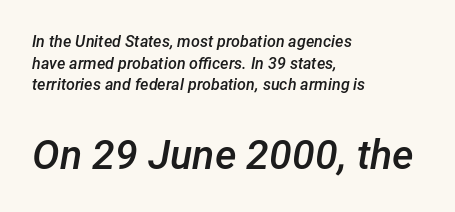
The image shows 41 px semibold type, italic (leaning right); set left-aligned, normal line spacing (1.35x), normal letter spacing, not underlined; the second (bottom) block is 2.56x larger; low stroke contrast and a medium x-height.
